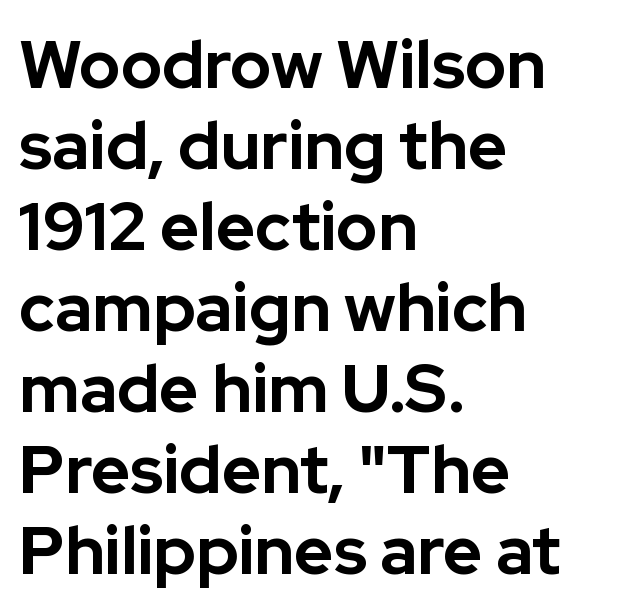
{"serif": "no", "italic": "no", "bold": "yes", "weight": "bold", "width": "normal", "stroke_contrast": "low", "x_height": "medium", "monospaced": "no", "underline": "no", "align": "left", "line_spacing_ratio": 1.21, "letter_spacing": "normal", "letter_spacing_em": 0.0, "glyph_px": 67}
